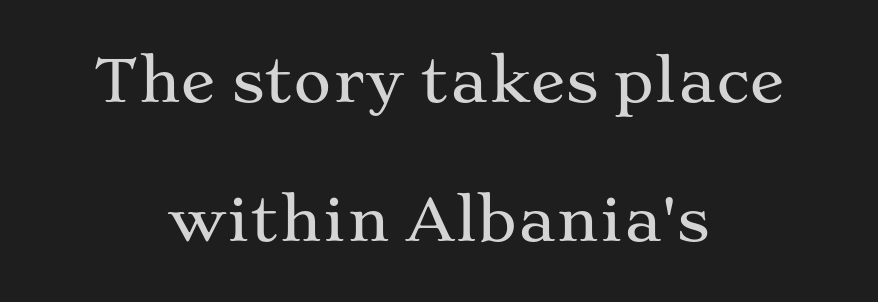
The image shows 58 px wide serif type, upright; set centered, loose line spacing (2.4x), normal letter spacing, not underlined; medium stroke contrast and a medium x-height.
